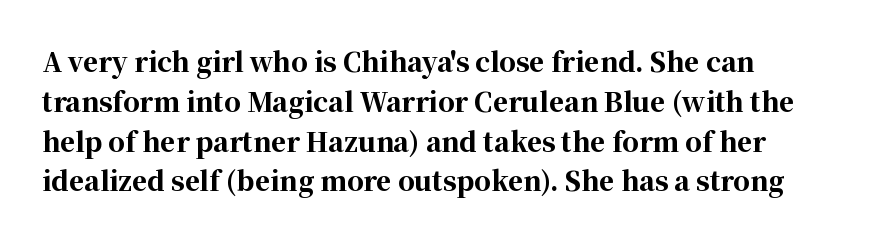
Plenty of ink on the page — the face is bold. Vertical spacing — default. Descenders hang freely into open space. All the whitespace from short lines collects on the right. This rendering leaves character spacing at its baseline value. Do the letters lean? They stand straight.
